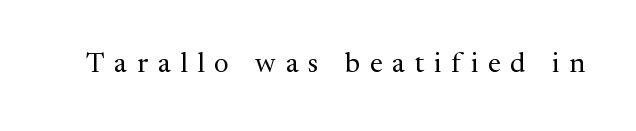
{"serif": "yes", "italic": "no", "bold": "no", "weight": "regular", "width": "normal", "stroke_contrast": "medium", "x_height": "medium", "monospaced": "no", "underline": "no", "letter_spacing": "wide", "letter_spacing_em": 0.35, "glyph_px": 28}
